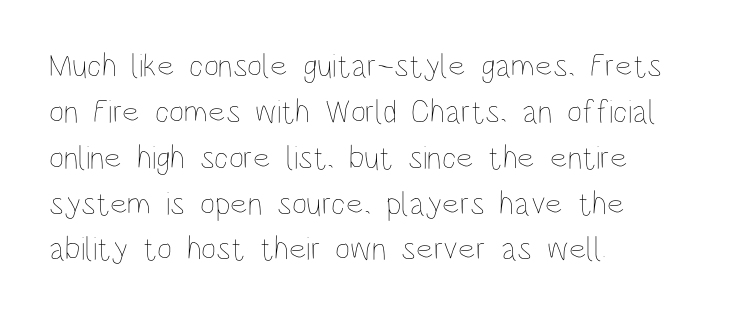
Q: Is the text bold? A: No.
Q: Is the text italic (slanted)? A: No, it is upright.
Q: Is the text underlined? A: No.
Q: How is the paragraph aligned? A: Left-aligned.
Q: Is the spacing between letters normal or unusually wide? A: Normal.
Q: Is the spacing between lines tight, normal or loose? A: Normal.
Q: Width (condensed, normal, or wide)? A: Condensed.
Q: Stroke contrast? A: Low.
Q: x-height? A: Large.
Q: Monospaced? A: No.
